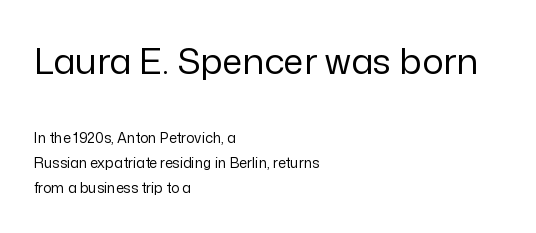
Nobody drew a line under any word here. You could not count columns in this text — the font is proportionally spaced. If you squint, the top block still reads clearly — it's the larger of the two. Characters follow at the spacing the type designer built in. No extra ink here — the face is not bold.
